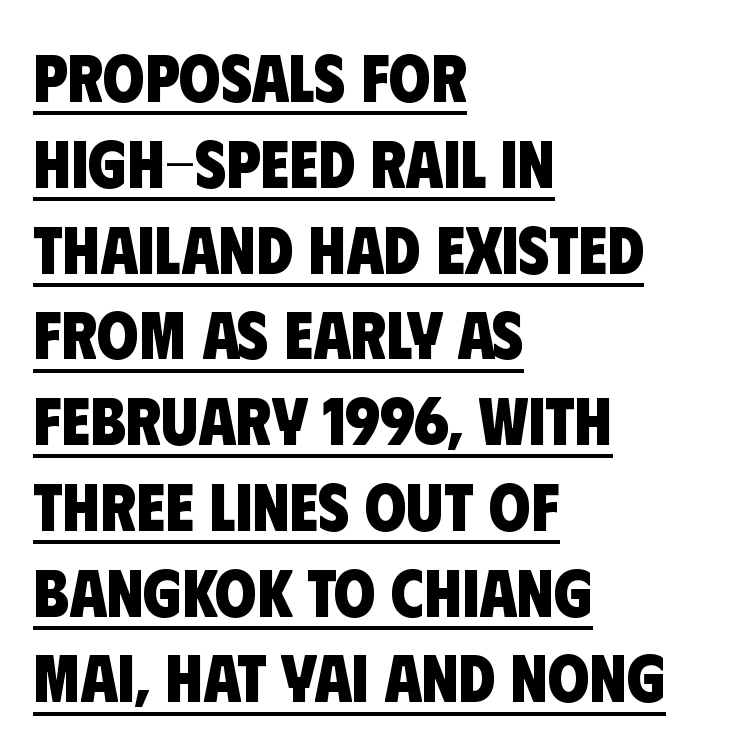
{"serif": "no", "bold": "yes", "weight": "heavy", "width": "condensed", "stroke_contrast": "low", "x_height": "large", "monospaced": "no", "underline": "yes", "align": "left", "line_spacing": "normal", "line_spacing_ratio": 1.28, "letter_spacing": "normal", "letter_spacing_em": 0.0, "glyph_px": 67}
